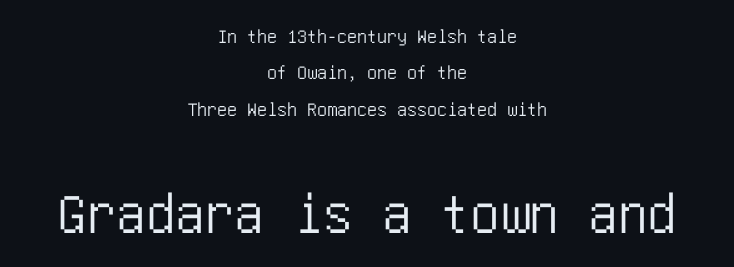
Q: Is the text italic (slanted)? A: No, it is upright.
Q: Is the typeface a serif or a sans-serif typeface? A: Sans-serif.
Q: Is the text underlined? A: No.
Q: How is the paragraph aligned? A: Centered.
Q: Is the spacing between letters normal or unusually wide? A: Normal.
Q: Which block of text is set in a larger size, the first (top) or the second (bottom)? A: The second (bottom) one.
Q: Width (condensed, normal, or wide)? A: Condensed.
Q: Stroke contrast? A: Low.
Q: x-height? A: Large.
